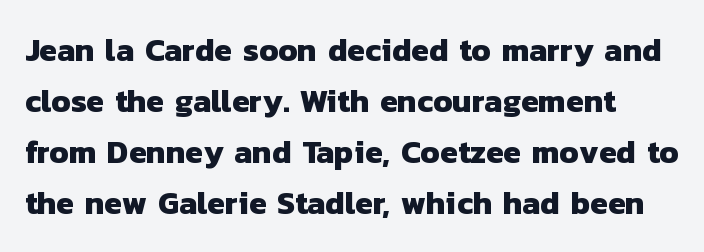
{"serif": "no", "bold": "yes", "weight": "heavy", "width": "normal", "stroke_contrast": "low", "x_height": "medium", "monospaced": "no", "underline": "no", "line_spacing": "normal", "line_spacing_ratio": 1.59, "letter_spacing": "normal", "letter_spacing_em": 0.0, "glyph_px": 32}
